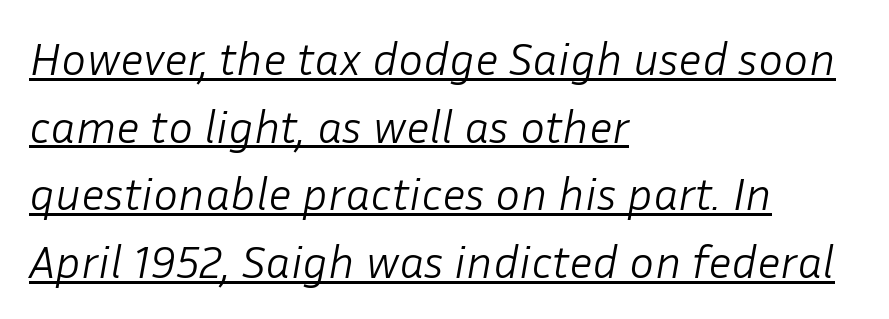
The image shows 47 px light type, italic (leaning right); set left-aligned, normal line spacing (1.44x), normal letter spacing, underlined; low stroke contrast and a medium x-height.
